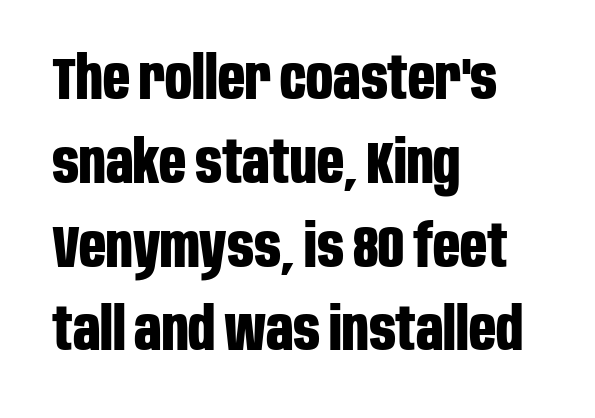
The image shows 59 px bold, condensed sans-serif type, upright; set left-aligned, normal line spacing (1.42x), normal letter spacing, not underlined; low stroke contrast and a large x-height.
